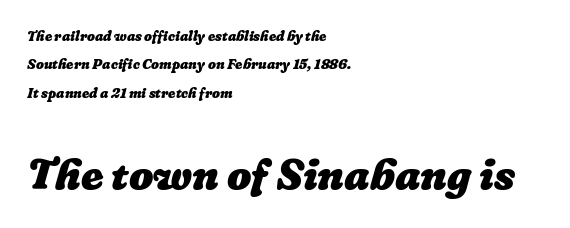
Q: Is the text bold? A: Yes.
Q: Is the text underlined? A: No.
Q: How is the paragraph aligned? A: Left-aligned.
Q: Is the spacing between letters normal or unusually wide? A: Normal.
Q: Is the spacing between lines tight, normal or loose? A: Loose.
Q: Which block of text is set in a larger size, the first (top) or the second (bottom)? A: The second (bottom) one.
Q: Width (condensed, normal, or wide)? A: Normal.
Q: Stroke contrast? A: Low.
Q: x-height? A: Medium.
Q: Monospaced? A: No.
